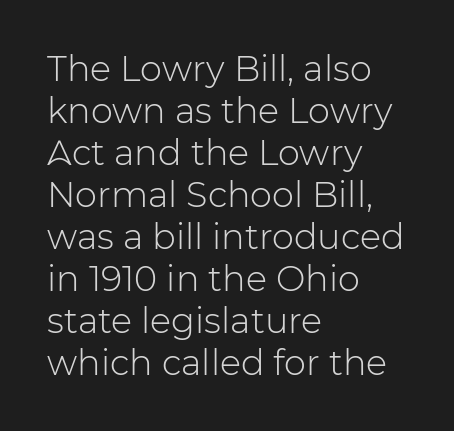
The face used here is rendered with its standard letterfit. Stroke terminals: plain, sans-serif. Any mark beneath the type? The region is blank. Each letter keeps its own natural width here, so spacing adapts to shape.
